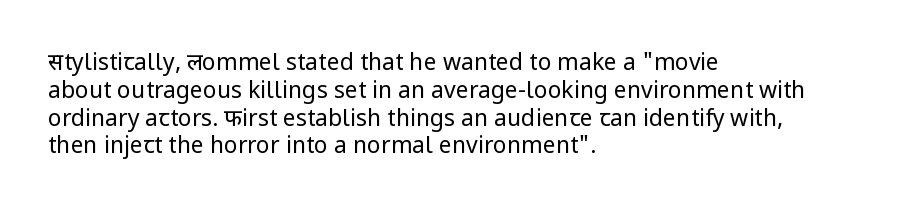
The image shows 23 px text type, upright; set left-aligned, line spacing 1.21x, normal letter spacing, not underlined.
